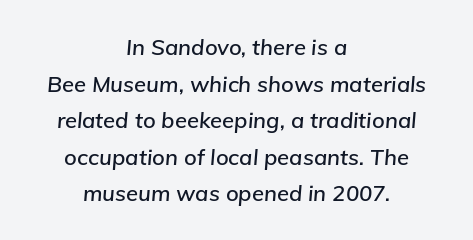
Quick note: interline space is typical. The letterforms sit shoulder to shoulder at normal distance. These lines stack symmetrically, like a column narrowing and widening about its center. Rendered with sloped, italic letterforms.
